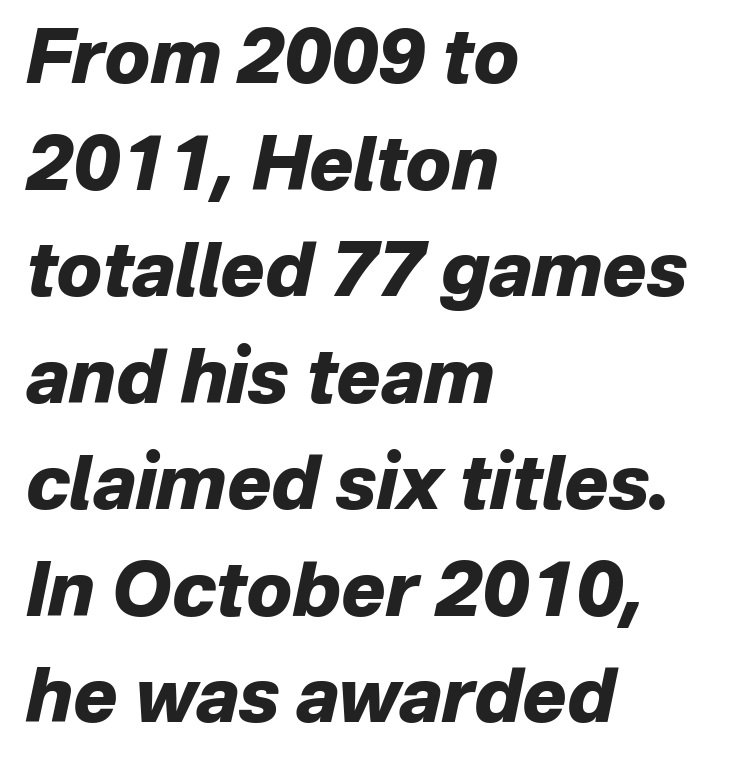
{"italic": "yes", "lean": "right", "slant_degrees": 12, "bold": "yes", "weight": "heavy", "width": "normal", "stroke_contrast": "low", "x_height": "medium", "monospaced": "no", "underline": "no", "align": "left", "line_spacing": "normal", "line_spacing_ratio": 1.44, "letter_spacing": "normal", "letter_spacing_em": 0.0, "glyph_px": 74}
